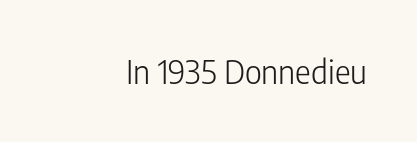
This is roman type, the default non-slanted kind. The zone under the glyphs is completely vacant. This sample has the flowing, uneven cadence of proportional lettering. The designer went with a sans here, leaving each stem footless. Each stroke keeps to a modest, everyday thickness or less.
